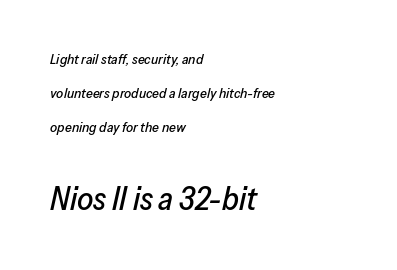
Rendered with sloped, italic letterforms. The lines are quadded left. Words appear dense and cohesive because spacing is normal. Just letters on the line, the space beneath them empty. A student would notice the bottom passage is typeset larger than what precedes it.
